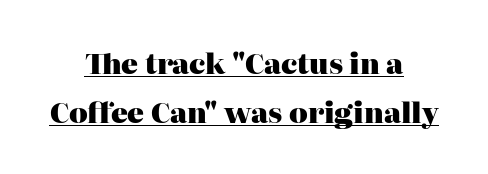
Q: Is the text bold? A: Yes.
Q: Is the text italic (slanted)? A: No, it is upright.
Q: Is the typeface a serif or a sans-serif typeface? A: Serif.
Q: Is the text underlined? A: Yes.
Q: How is the paragraph aligned? A: Centered.
Q: Is the spacing between letters normal or unusually wide? A: Normal.
Q: Width (condensed, normal, or wide)? A: Normal.
Q: Stroke contrast? A: High.
Q: x-height? A: Medium.
Q: Monospaced? A: No.
